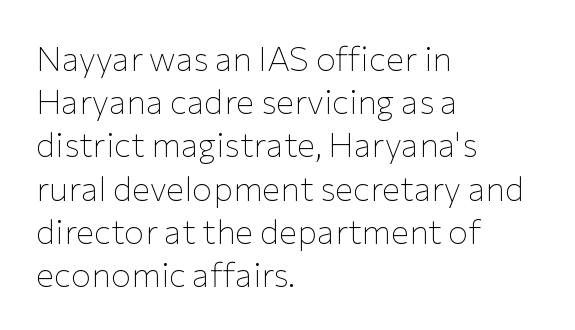
The image shows 34 px thin sans-serif type, upright; set left-aligned, normal line spacing (1.27x), normal letter spacing, not underlined; low stroke contrast and a medium x-height.
